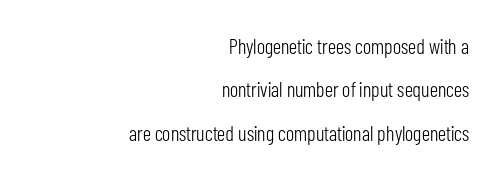
This sample uses an upright cut, with every glyph sitting square on the baseline. You could call the tracking neutral — neither tight nor loose. Line ends are locked; line starts wander. These lines stand farther apart than default settings would place them. Nobody drew a line under any word here. These glyphs show unthickened strokes, regular width or finer.
